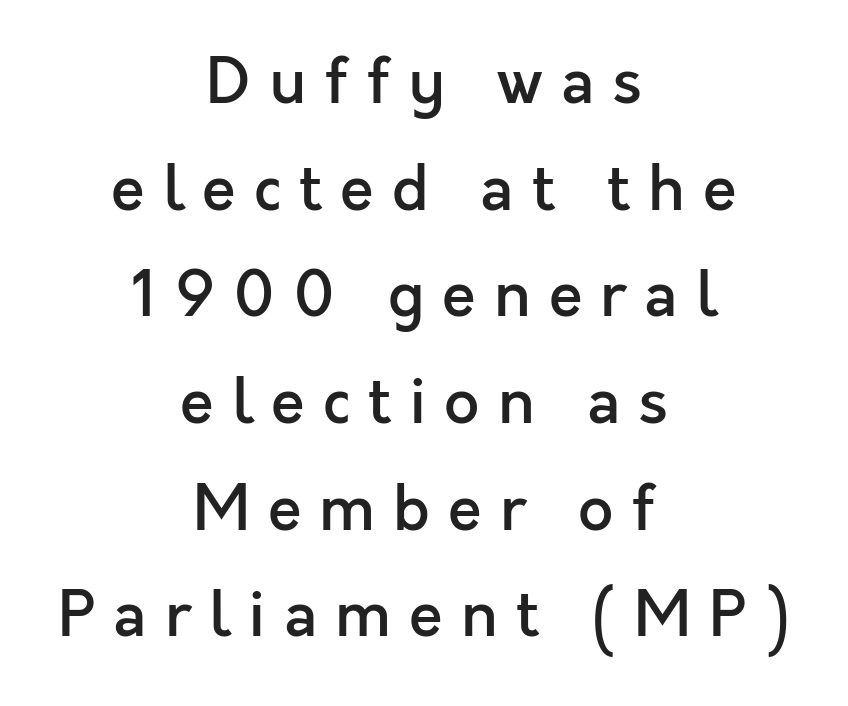
Q: Is the text bold? A: Semi-bold.
Q: Is the text italic (slanted)? A: No, it is upright.
Q: Is the typeface a serif or a sans-serif typeface? A: Sans-serif.
Q: Is the text underlined? A: No.
Q: How is the paragraph aligned? A: Centered.
Q: Is the spacing between letters normal or unusually wide? A: Unusually wide.
Q: Width (condensed, normal, or wide)? A: Normal.
Q: x-height? A: Medium.
Q: Monospaced? A: No.
